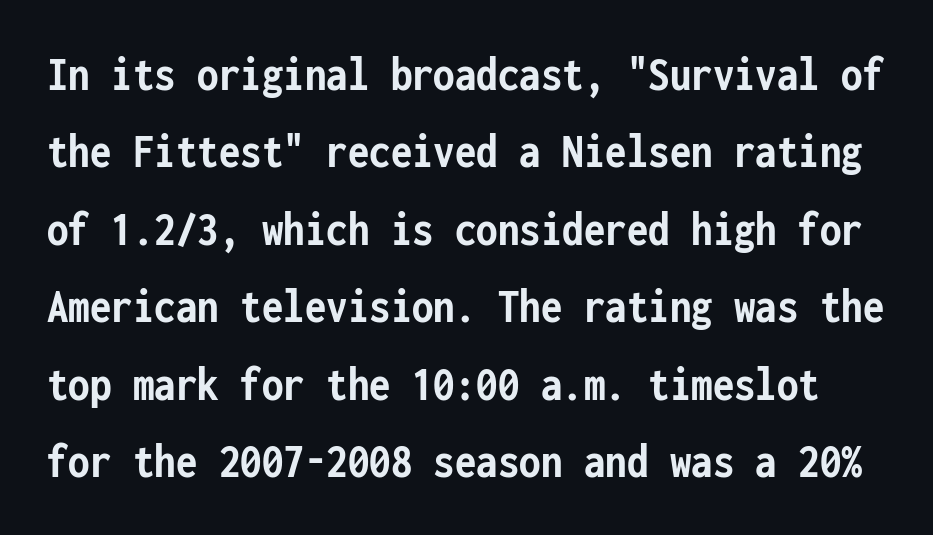
{"serif": "no", "italic": "no", "bold": "yes", "weight": "semibold", "width": "condensed", "stroke_contrast": "low", "x_height": "medium", "monospaced": "yes", "underline": "no", "line_spacing": "normal", "line_spacing_ratio": 1.58, "letter_spacing": "normal", "letter_spacing_em": 0.0, "glyph_px": 49}
